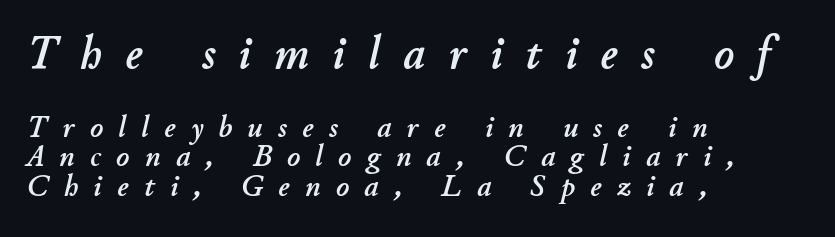
{"italic": "yes", "lean": "right", "slant_degrees": 11, "width": "normal", "stroke_contrast": "low", "x_height": "small", "monospaced": "no", "underline": "no", "align": "left", "line_spacing": "tight", "line_spacing_ratio": 0.96, "letter_spacing": "wide", "letter_spacing_em": 0.5, "larger_block": "first", "size_ratio": 1.52, "glyph_px": 47}
